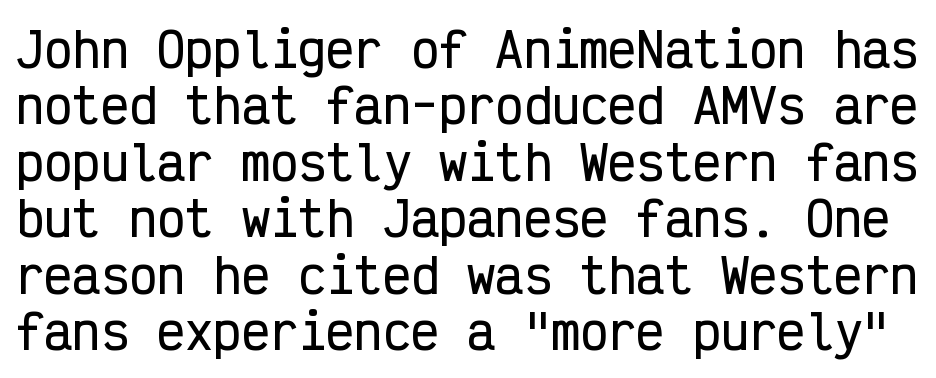
The image shows 47 px condensed sans-serif type, upright, monospaced; set line spacing 1.2x, normal letter spacing, not underlined; low stroke contrast and a medium x-height.
